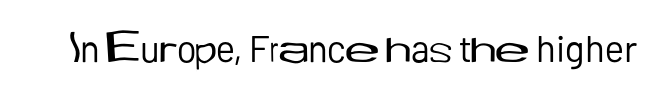
The image shows 37 px regular-weight sans-serif type, upright; set normal letter spacing, not underlined; low stroke contrast and a medium x-height.
